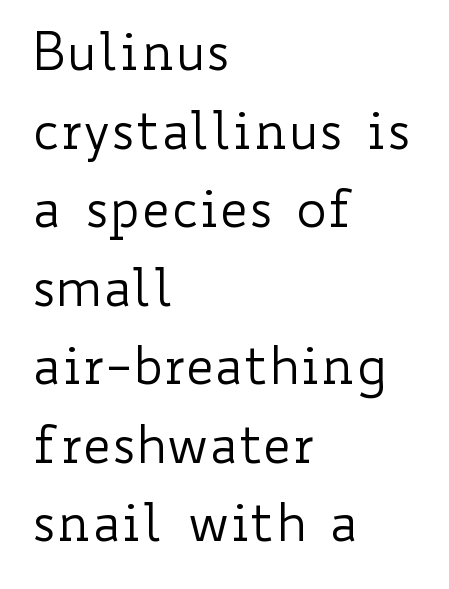
Q: Is the text bold? A: No.
Q: Is the text italic (slanted)? A: No, it is upright.
Q: Is the text underlined? A: No.
Q: How is the paragraph aligned? A: Left-aligned.
Q: Is the spacing between letters normal or unusually wide? A: Normal.
Q: Is the spacing between lines tight, normal or loose? A: Normal.
Q: Width (condensed, normal, or wide)? A: Wide.
Q: Stroke contrast? A: Low.
Q: x-height? A: Small.
Q: Monospaced? A: No.
